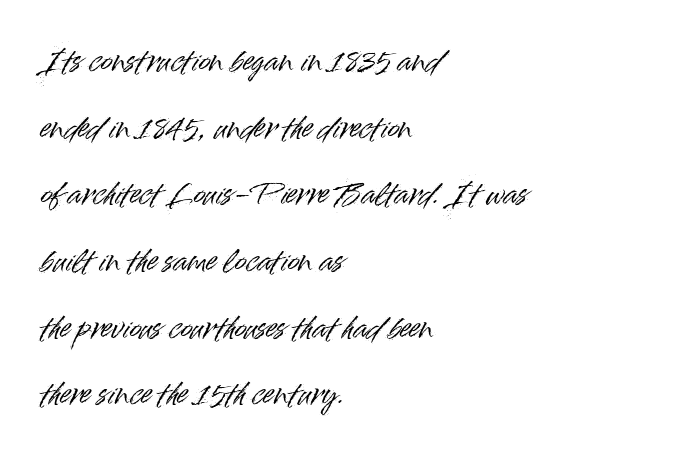
The image shows 28 px sans-serif type; set left-aligned, loose line spacing (2.38x), normal letter spacing, not underlined; high stroke contrast and a small x-height.
